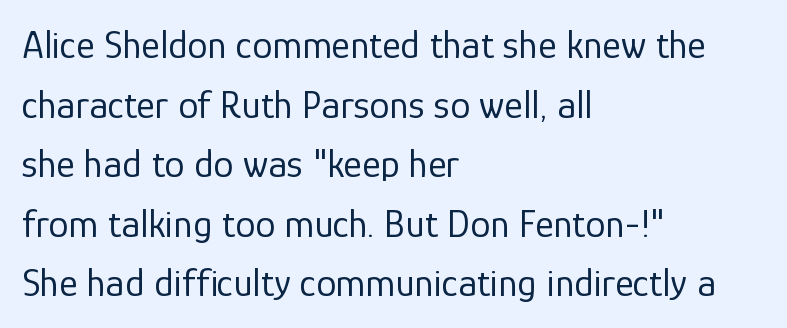
{"serif": "no", "italic": "no", "bold": "no", "weight": "regular", "width": "normal", "stroke_contrast": "low", "x_height": "medium", "monospaced": "no", "underline": "no", "align": "left", "line_spacing": "normal", "line_spacing_ratio": 1.49, "letter_spacing": "normal", "letter_spacing_em": 0.0, "glyph_px": 40}
